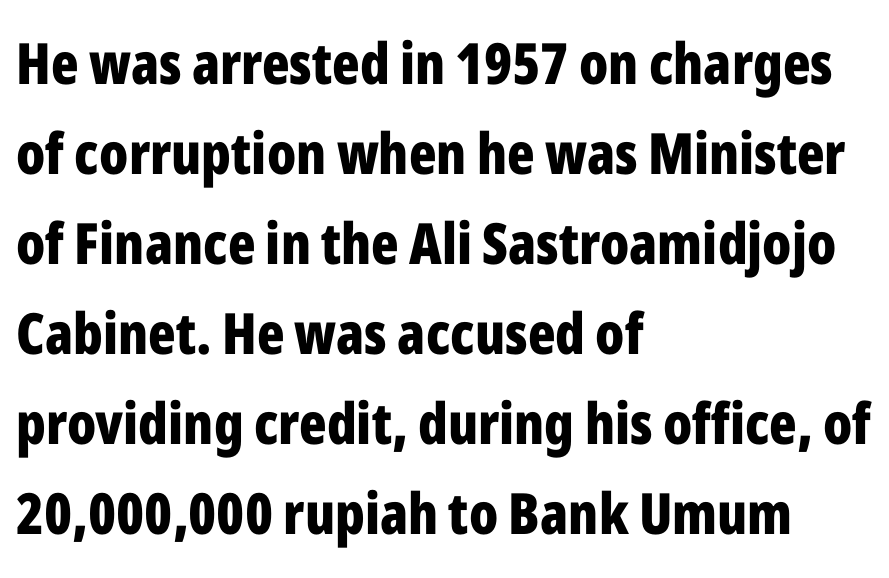
The image shows 57 px bold, condensed sans-serif type, upright; set left-aligned, normal line spacing (1.58x), normal letter spacing, not underlined; low stroke contrast and a medium x-height.
